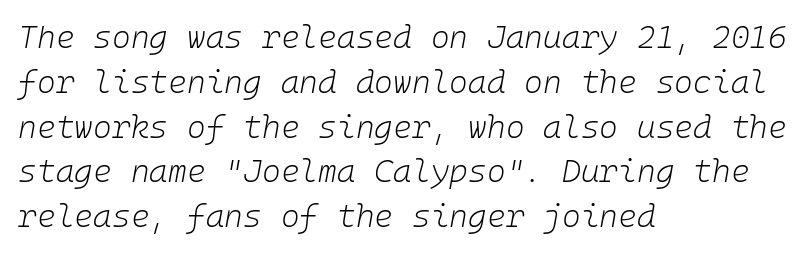
{"italic": "yes", "lean": "right", "slant_degrees": 10, "bold": "no", "weight": "light", "width": "normal", "stroke_contrast": "low", "x_height": "medium", "underline": "no", "align": "left", "line_spacing": "normal", "line_spacing_ratio": 1.4, "letter_spacing": "normal", "letter_spacing_em": 0.0, "glyph_px": 32}
